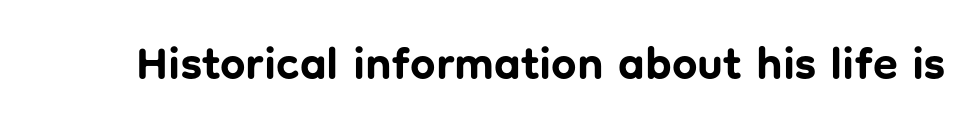
Q: Is the text bold? A: Yes.
Q: Is the text italic (slanted)? A: No, it is upright.
Q: Is the typeface a serif or a sans-serif typeface? A: Sans-serif.
Q: Is the text underlined? A: No.
Q: Is the spacing between letters normal or unusually wide? A: Normal.
Q: Width (condensed, normal, or wide)? A: Normal.
Q: Stroke contrast? A: Low.
Q: x-height? A: Medium.
Q: Monospaced? A: No.
